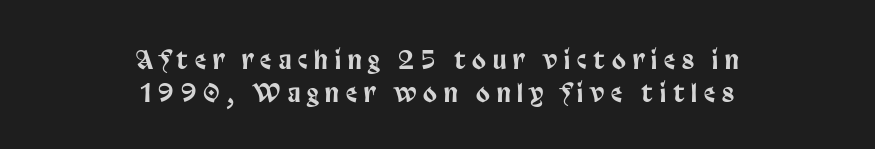
Q: Is the text italic (slanted)? A: No, it is upright.
Q: Is the text underlined? A: No.
Q: How is the paragraph aligned? A: Centered.
Q: Is the spacing between letters normal or unusually wide? A: Unusually wide.
Q: Is the spacing between lines tight, normal or loose? A: Normal.
